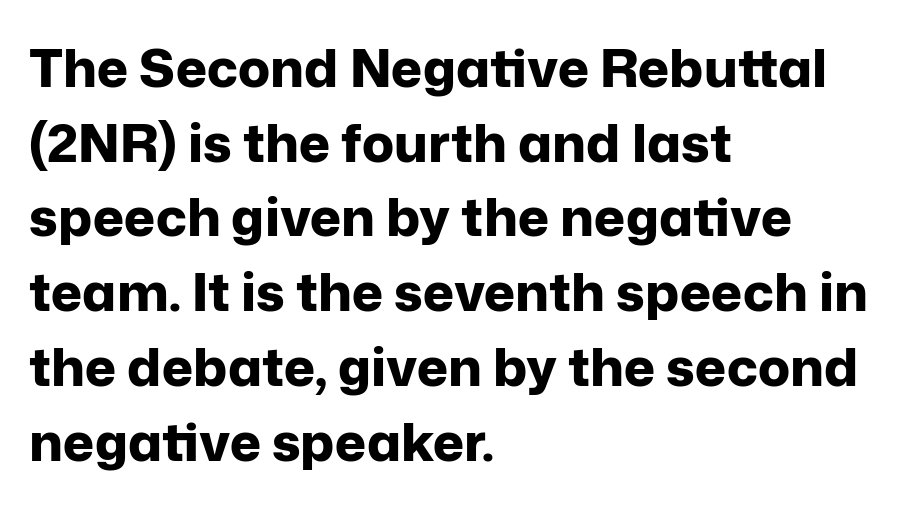
The image shows 53 px bold sans-serif type, upright; set left-aligned, normal line spacing (1.41x), normal letter spacing, not underlined; low stroke contrast and a medium x-height.
